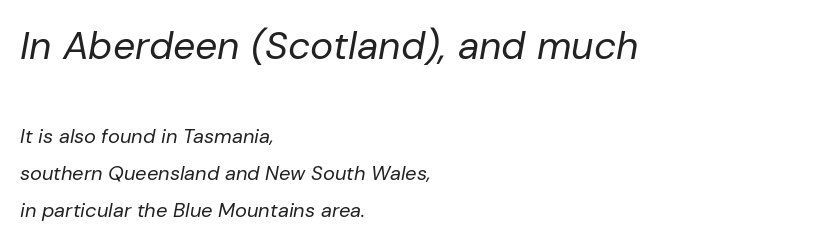
Q: Is the text bold? A: No.
Q: Is the text italic (slanted)? A: Yes, it leans right by about 10 degrees.
Q: Is the text underlined? A: No.
Q: How is the paragraph aligned? A: Left-aligned.
Q: Is the spacing between letters normal or unusually wide? A: Normal.
Q: Which block of text is set in a larger size, the first (top) or the second (bottom)? A: The first (top) one.
Q: Width (condensed, normal, or wide)? A: Normal.
Q: Stroke contrast? A: Low.
Q: x-height? A: Medium.
Q: Monospaced? A: No.
